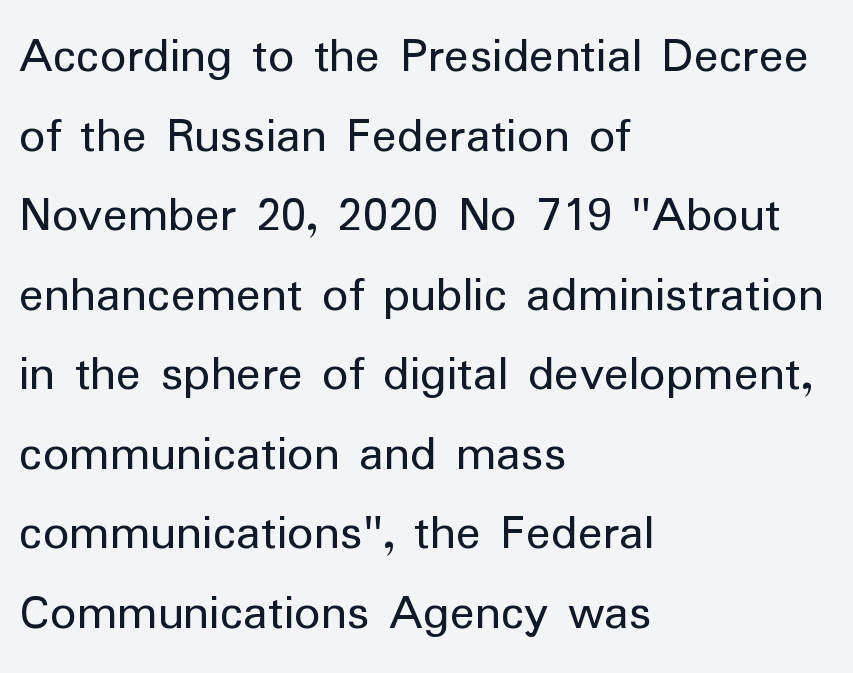
The passage shown is not underscored anywhere. The cut favours lightness, reaching ordinary text weight at its darkest. You could not count columns in this text — the font is proportionally spaced. The line texture is even and compact thanks to regular tracking. This block has exactly the height ordinary leading produces. A student would call this left alignment; a typographer would say flush left, rag right.
